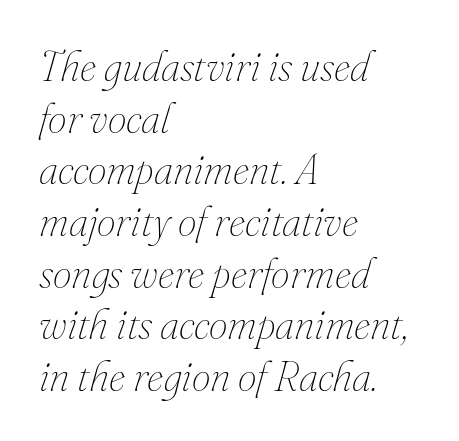
{"italic": "yes", "lean": "right", "slant_degrees": 16, "bold": "no", "weight": "thin", "width": "normal", "stroke_contrast": "medium", "x_height": "small", "monospaced": "no", "underline": "no", "align": "left", "line_spacing_ratio": 1.23, "letter_spacing": "normal", "letter_spacing_em": 0.0, "glyph_px": 42}
